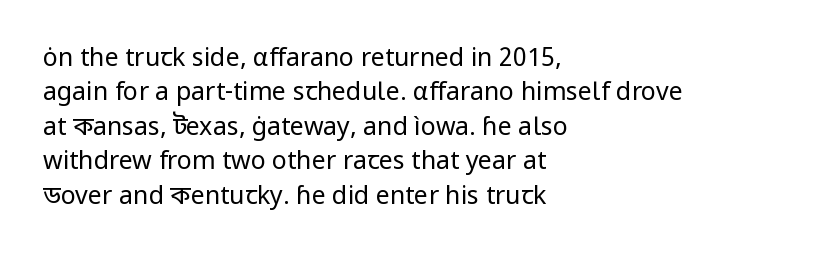
Q: Is the text bold? A: No.
Q: Is the text italic (slanted)? A: No, it is upright.
Q: Is the text underlined? A: No.
Q: How is the paragraph aligned? A: Left-aligned.
Q: Is the spacing between letters normal or unusually wide? A: Normal.
Q: Is the spacing between lines tight, normal or loose? A: Normal.
